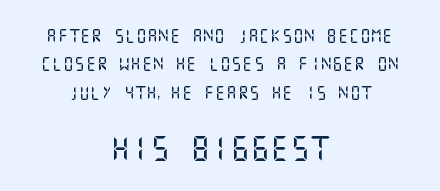
The emphasis by scale lands on block number two, below. Characters follow at the spacing the type designer built in. Unmarked baselines from the first word to the last. A typesetter would mark this as roman, not italic. Baseline-to-baseline distance is far greater than the letter height. Neither beginnings nor endings align; midpoints do.
